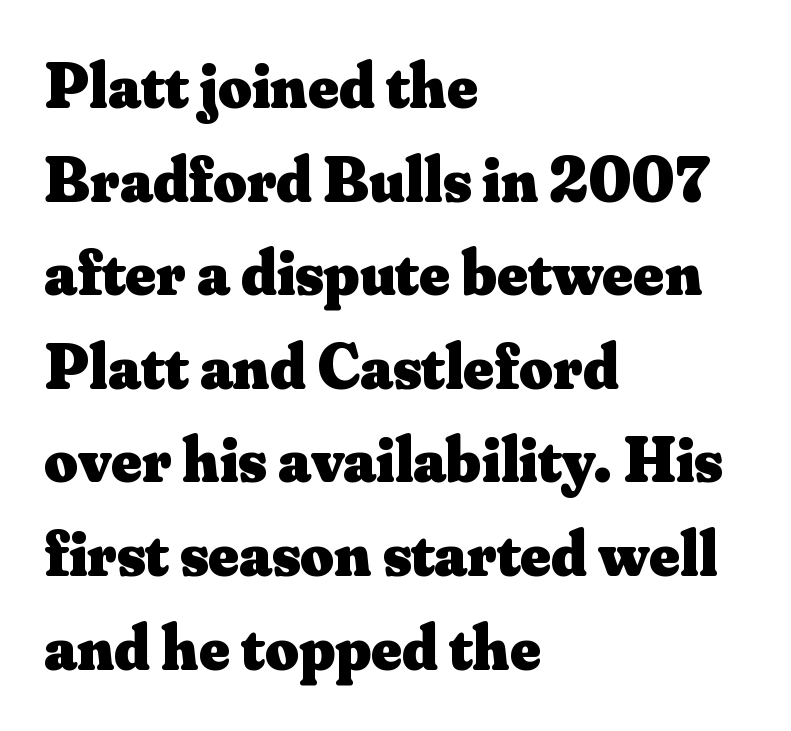
{"serif": "yes", "italic": "no", "bold": "yes", "weight": "heavy", "width": "normal", "stroke_contrast": "medium", "x_height": "small", "monospaced": "no", "underline": "no", "align": "left", "line_spacing": "normal", "line_spacing_ratio": 1.44, "letter_spacing": "normal", "letter_spacing_em": 0.0, "glyph_px": 65}
